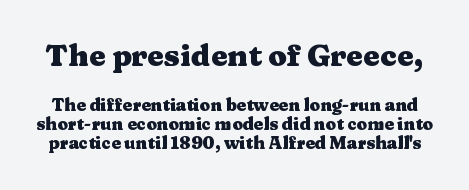
The image shows 30 px heavy, wide serif type, upright; set tight line spacing (1.12x), normal letter spacing, not underlined; the first (top) block is 1.76x larger; medium stroke contrast and a medium x-height.
